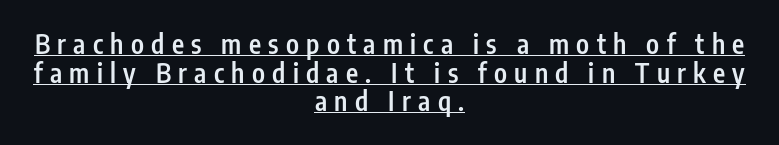
This rendering widens character spacing well past its baseline value. Emphasis is given by a line drawn under the lettering. The lettering stays uniformly vertical, giving the passage a roman look. Typographic density is moderately raised because the face is semibold. Leading is clearly below the norm, producing a dense column. The passage is arranged like a title page — every line centered.
